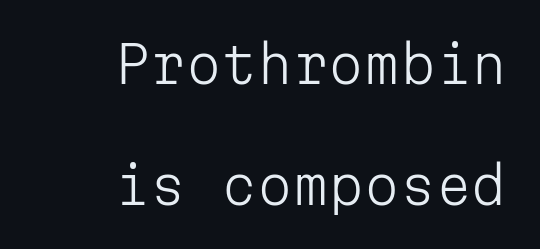
The image shows 51 px light sans-serif type, upright, monospaced; set right-aligned, loose line spacing (2.37x), normal letter spacing, not underlined; low stroke contrast and a medium x-height.
